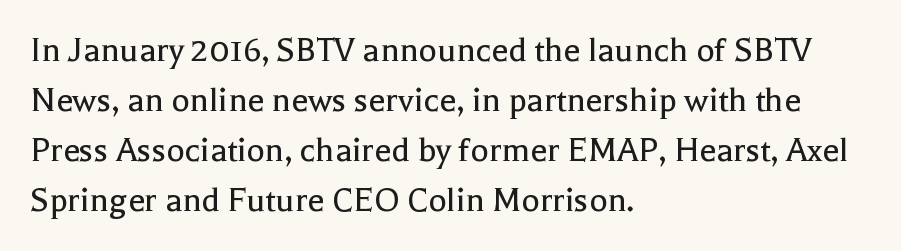
The image shows 38 px regular-weight serif type, upright; set left-aligned, normal line spacing (1.32x), normal letter spacing, not underlined; a medium x-height.
